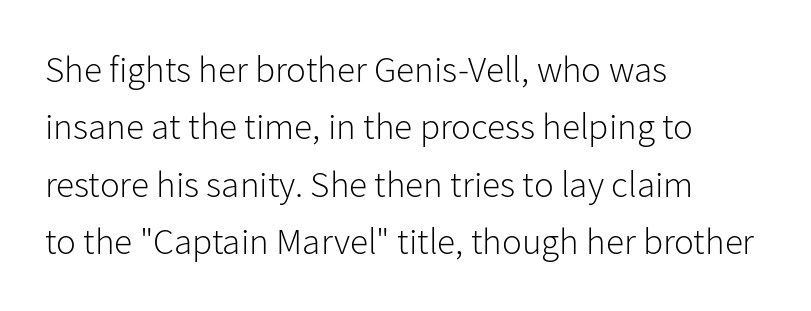
{"serif": "no", "italic": "no", "bold": "no", "weight": "light", "width": "normal", "stroke_contrast": "low", "x_height": "medium", "monospaced": "no", "underline": "no", "align": "left", "line_spacing": "normal", "line_spacing_ratio": 1.55, "letter_spacing": "normal", "letter_spacing_em": 0.0, "glyph_px": 37}
